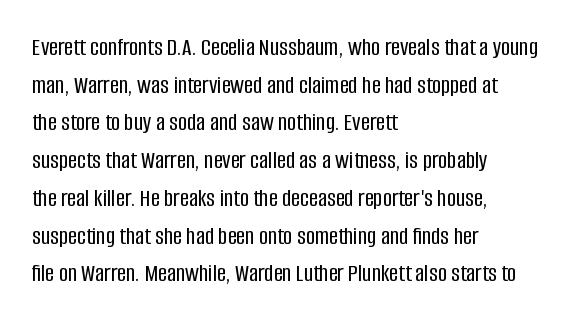
Q: Is the text italic (slanted)? A: No, it is upright.
Q: Is the text underlined? A: No.
Q: How is the paragraph aligned? A: Left-aligned.
Q: Is the spacing between letters normal or unusually wide? A: Normal.
Q: Is the spacing between lines tight, normal or loose? A: Normal.
